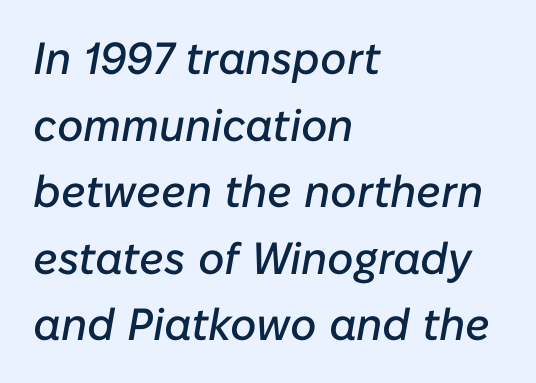
{"italic": "yes", "lean": "right", "slant_degrees": 10, "width": "normal", "stroke_contrast": "low", "x_height": "medium", "monospaced": "no", "underline": "no", "align": "left", "line_spacing": "normal", "line_spacing_ratio": 1.48, "letter_spacing": "normal", "letter_spacing_em": 0.0, "glyph_px": 45}
